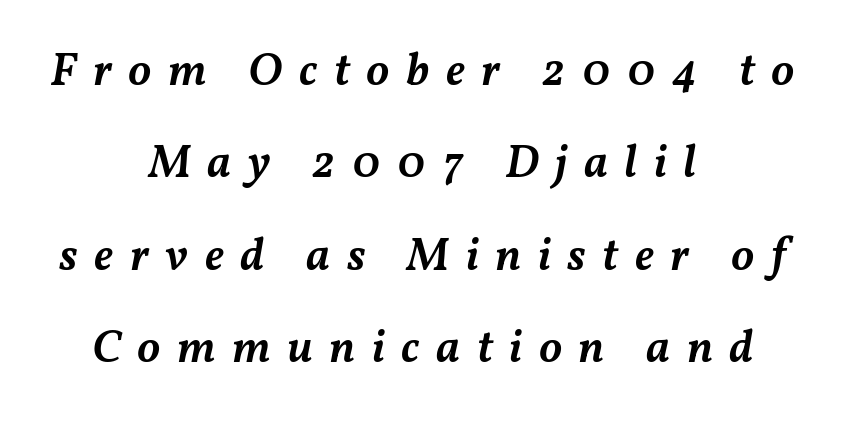
{"italic": "yes", "lean": "right", "slant_degrees": 11, "bold": "semi", "weight": "semibold", "width": "normal", "stroke_contrast": "medium", "x_height": "medium", "monospaced": "no", "underline": "no", "align": "center", "line_spacing": "loose", "line_spacing_ratio": 2.01, "letter_spacing": "wide", "letter_spacing_em": 0.36, "glyph_px": 46}
